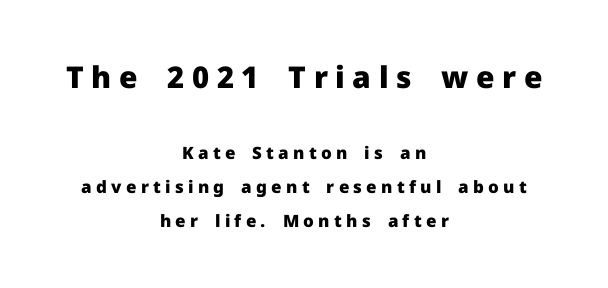
{"serif": "no", "italic": "no", "bold": "yes", "weight": "heavy", "width": "normal", "stroke_contrast": "low", "x_height": "medium", "monospaced": "no", "underline": "no", "align": "center", "line_spacing": "loose", "line_spacing_ratio": 2.02, "letter_spacing": "wide", "letter_spacing_em": 0.25, "larger_block": "first", "size_ratio": 1.76, "glyph_px": 30}
